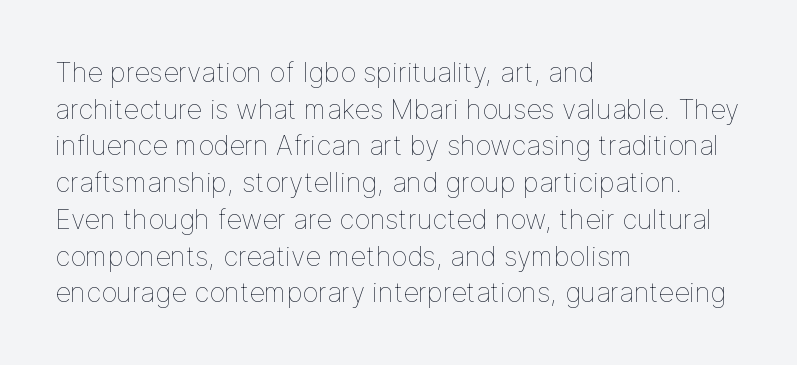
Q: Is the text bold? A: No.
Q: Is the text italic (slanted)? A: No, it is upright.
Q: Is the text underlined? A: No.
Q: How is the paragraph aligned? A: Left-aligned.
Q: Is the spacing between letters normal or unusually wide? A: Normal.
Q: Is the spacing between lines tight, normal or loose? A: Normal.
